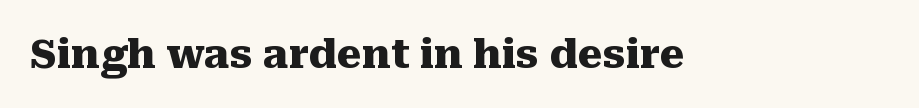
Strong, thick strokes mark this as bold type. Is this a sans? No — the strokes have serifs. The words here are not underlined. Note the varied advance widths — an 'i' is clearly narrower than an 'm'.
